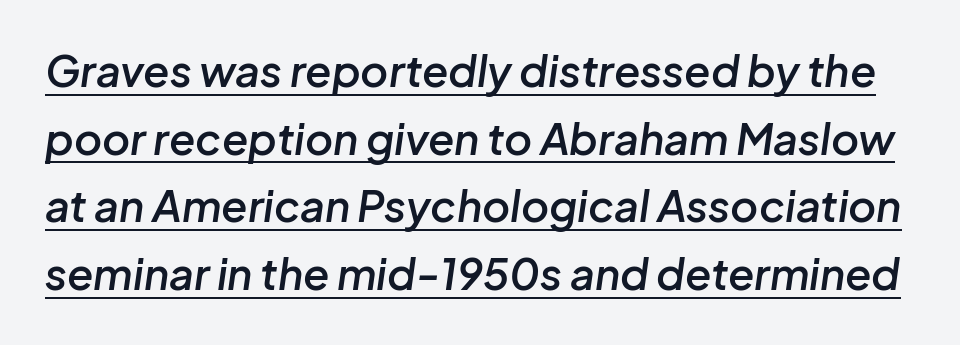
Q: Is the text bold? A: Semi-bold.
Q: Is the text italic (slanted)? A: Yes, it leans right by about 8 degrees.
Q: Is the text underlined? A: Yes.
Q: Is the spacing between letters normal or unusually wide? A: Normal.
Q: Is the spacing between lines tight, normal or loose? A: Normal.
Q: Width (condensed, normal, or wide)? A: Normal.
Q: Stroke contrast? A: Low.
Q: x-height? A: Medium.
Q: Monospaced? A: No.
